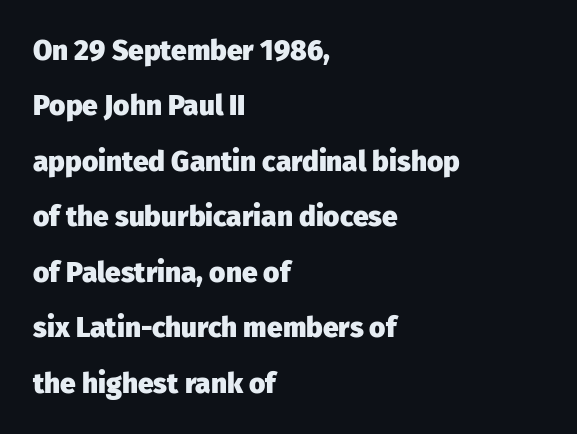
Q: Is the text bold? A: Yes.
Q: Is the text italic (slanted)? A: No, it is upright.
Q: Is the typeface a serif or a sans-serif typeface? A: Sans-serif.
Q: Is the text underlined? A: No.
Q: How is the paragraph aligned? A: Left-aligned.
Q: Is the spacing between letters normal or unusually wide? A: Normal.
Q: Is the spacing between lines tight, normal or loose? A: Loose.
Q: Width (condensed, normal, or wide)? A: Normal.
Q: Stroke contrast? A: Low.
Q: x-height? A: Medium.
Q: Monospaced? A: No.
